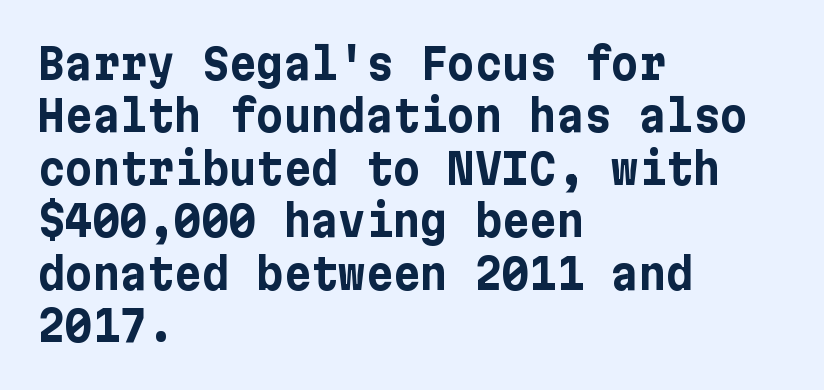
Q: Is the text bold? A: Yes.
Q: Is the text italic (slanted)? A: No, it is upright.
Q: Is the typeface a serif or a sans-serif typeface? A: Sans-serif.
Q: Is the text underlined? A: No.
Q: How is the paragraph aligned? A: Left-aligned.
Q: Is the spacing between letters normal or unusually wide? A: Normal.
Q: Is the spacing between lines tight, normal or loose? A: Normal.
Q: Width (condensed, normal, or wide)? A: Normal.
Q: Stroke contrast? A: Low.
Q: x-height? A: Medium.
